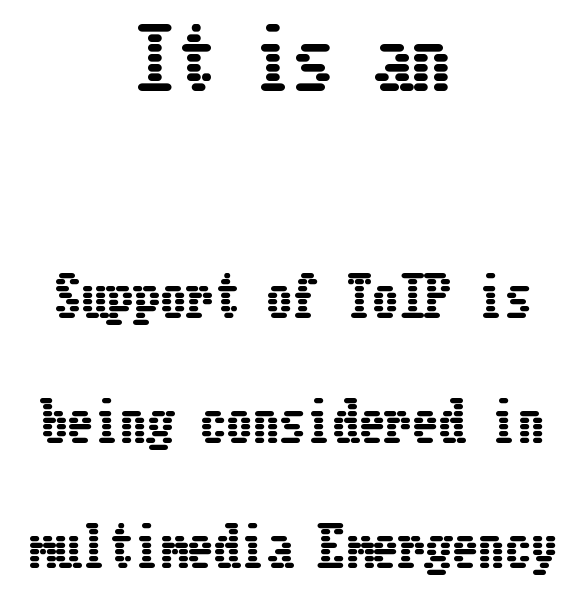
{"italic": "no", "width": "condensed", "stroke_contrast": "low", "x_height": "medium", "underline": "no", "align": "center", "line_spacing": "loose", "line_spacing_ratio": 2.36, "letter_spacing": "normal", "letter_spacing_em": 0.0, "larger_block": "first", "size_ratio": 1.49, "glyph_px": 79}
